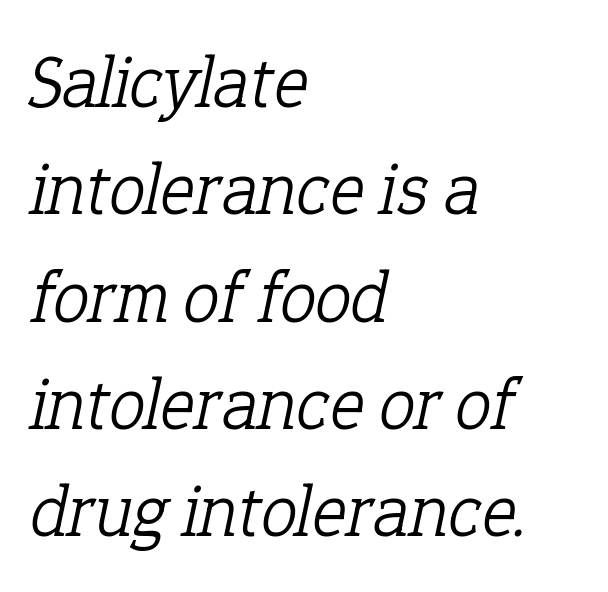
Q: Is the text bold? A: No.
Q: Is the text italic (slanted)? A: Yes, it leans right by about 12 degrees.
Q: Is the typeface a serif or a sans-serif typeface? A: Serif.
Q: Is the text underlined? A: No.
Q: How is the paragraph aligned? A: Left-aligned.
Q: Is the spacing between letters normal or unusually wide? A: Normal.
Q: Is the spacing between lines tight, normal or loose? A: Normal.
Q: Width (condensed, normal, or wide)? A: Normal.
Q: Stroke contrast? A: Low.
Q: x-height? A: Medium.
Q: Monospaced? A: No.
